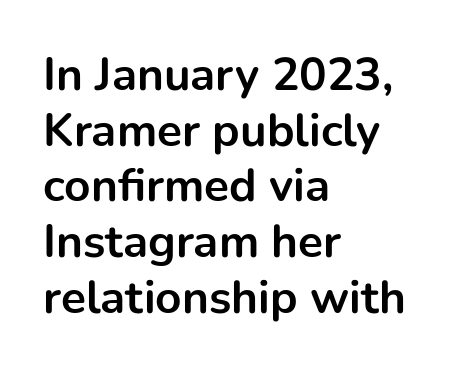
The image shows 46 px bold sans-serif type, upright; set left-aligned, line spacing 1.21x, normal letter spacing, not underlined; low stroke contrast and a medium x-height.
